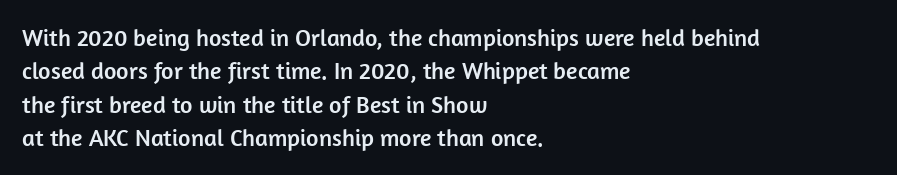
{"italic": "no", "underline": "no", "align": "left", "line_spacing": "normal", "line_spacing_ratio": 1.39, "letter_spacing": "normal", "letter_spacing_em": 0.0, "glyph_px": 24}
